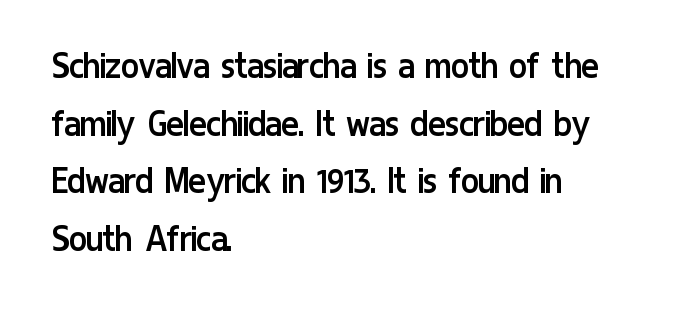
Q: Is the text bold? A: No.
Q: Is the text italic (slanted)? A: No, it is upright.
Q: Is the typeface a serif or a sans-serif typeface? A: Sans-serif.
Q: Is the text underlined? A: No.
Q: How is the paragraph aligned? A: Left-aligned.
Q: Is the spacing between letters normal or unusually wide? A: Normal.
Q: Is the spacing between lines tight, normal or loose? A: Normal.
Q: Width (condensed, normal, or wide)? A: Condensed.
Q: Stroke contrast? A: Low.
Q: x-height? A: Medium.
Q: Monospaced? A: No.
